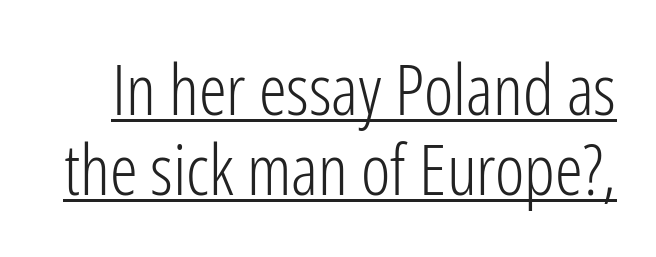
The face looks like a standard text weight, possibly lighter. The type family on display is of the sans-serif kind. These lines were composed using upright roman letters. The words here are underlined. Successive baselines arrive quickly, one right under another. A typesetter would call this zero additional tracking.
